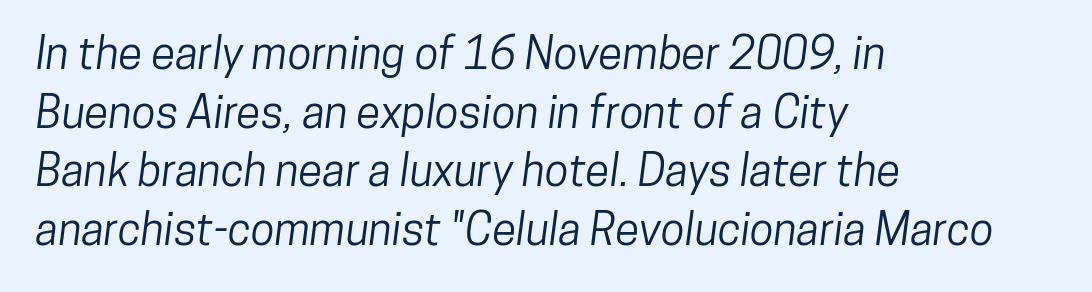
The image shows 44 px condensed sans-serif type; set left-aligned, normal line spacing (1.33x), normal letter spacing, not underlined; low stroke contrast and a medium x-height.
